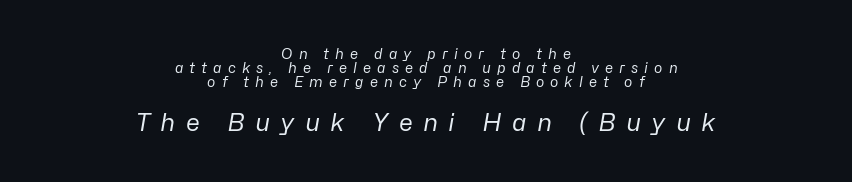
{"italic": "yes", "lean": "right", "slant_degrees": 10, "bold": "no", "underline": "no", "align": "center", "line_spacing": "tight", "line_spacing_ratio": 1.01, "letter_spacing": "wide", "letter_spacing_em": 0.43, "larger_block": "second", "size_ratio": 1.71, "glyph_px": 24}
